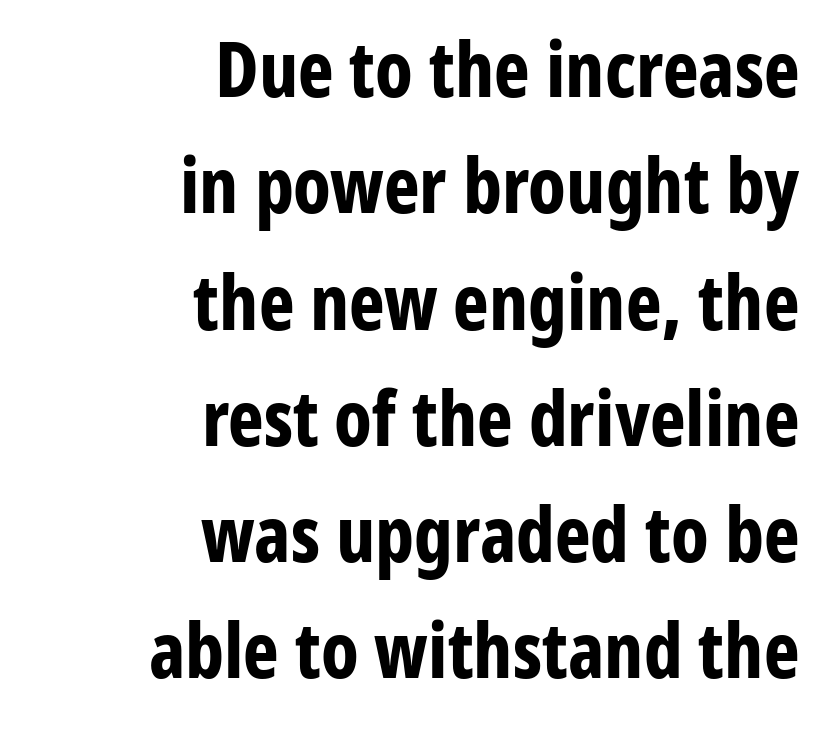
Varying glyph widths throughout — classic text-font behaviour. Characters remain perfectly vertical along every line. Caption: standard tracking, unaltered. Notice how the passage keeps a crisp vertical edge on the right only.
